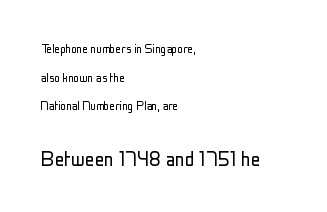
Q: Is the text bold? A: No.
Q: Is the text italic (slanted)? A: No, it is upright.
Q: Is the text underlined? A: No.
Q: How is the paragraph aligned? A: Left-aligned.
Q: Is the spacing between letters normal or unusually wide? A: Normal.
Q: Is the spacing between lines tight, normal or loose? A: Loose.
Q: Which block of text is set in a larger size, the first (top) or the second (bottom)? A: The second (bottom) one.
